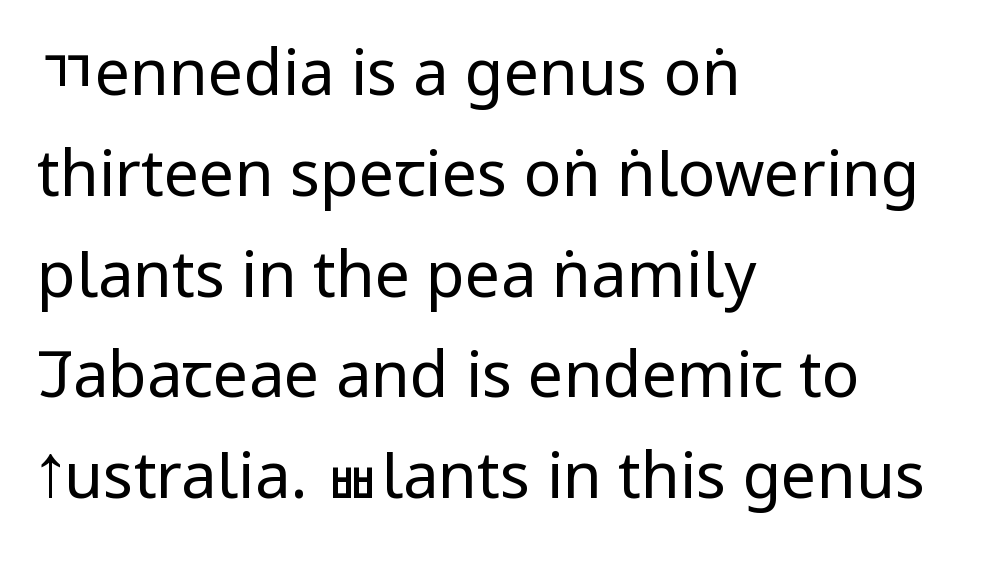
Q: Is the text bold? A: No.
Q: Is the text italic (slanted)? A: No, it is upright.
Q: Is the typeface a serif or a sans-serif typeface? A: Sans-serif.
Q: Is the text underlined? A: No.
Q: How is the paragraph aligned? A: Left-aligned.
Q: Is the spacing between letters normal or unusually wide? A: Normal.
Q: Is the spacing between lines tight, normal or loose? A: Normal.
Q: Width (condensed, normal, or wide)? A: Condensed.
Q: Stroke contrast? A: Low.
Q: x-height? A: Large.
Q: Monospaced? A: No.
